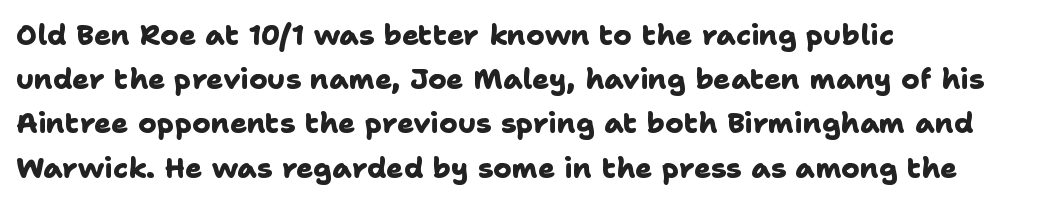
Q: Is the text bold? A: Yes.
Q: Is the typeface a serif or a sans-serif typeface? A: Sans-serif.
Q: Is the text underlined? A: No.
Q: How is the paragraph aligned? A: Left-aligned.
Q: Is the spacing between letters normal or unusually wide? A: Normal.
Q: Is the spacing between lines tight, normal or loose? A: Normal.
Q: Width (condensed, normal, or wide)? A: Normal.
Q: Stroke contrast? A: Low.
Q: x-height? A: Medium.
Q: Monospaced? A: No.
